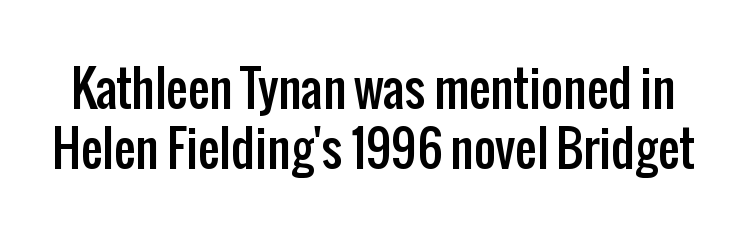
{"serif": "no", "italic": "no", "width": "condensed", "stroke_contrast": "low", "x_height": "medium", "monospaced": "no", "underline": "no", "line_spacing_ratio": 1.24, "letter_spacing": "normal", "letter_spacing_em": 0.0, "glyph_px": 48}
